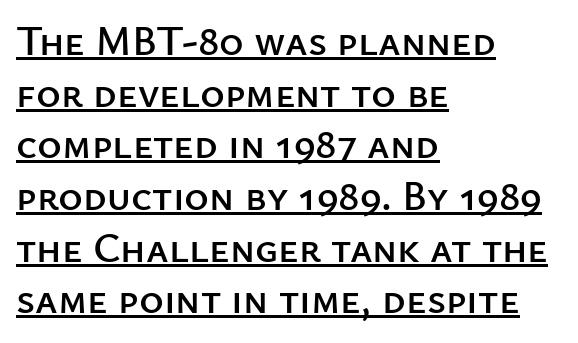
Check where the strokes stop: nothing finishes them off — pure sans. The face used here appears with an underline applied. Compared with typical body copy, the letter spacing here is the same. A typesetter would call this proportional, since set widths differ per character. The specimen reads as upright at a glance. These lines are set flush left with a ragged right edge.
